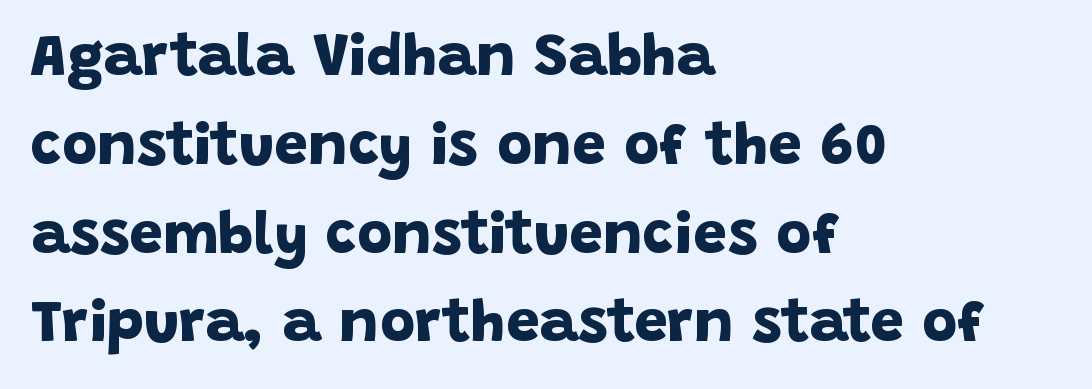
{"serif": "no", "bold": "yes", "weight": "bold", "width": "normal", "stroke_contrast": "low", "x_height": "large", "monospaced": "no", "underline": "no", "align": "left", "line_spacing": "normal", "line_spacing_ratio": 1.48, "letter_spacing": "normal", "letter_spacing_em": 0.0, "glyph_px": 60}
